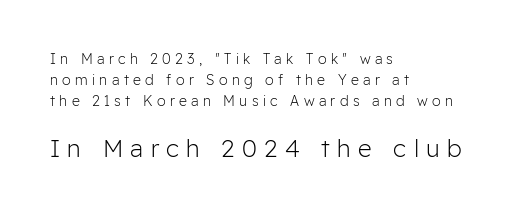
{"italic": "no", "bold": "no", "underline": "no", "align": "left", "line_spacing": "normal", "line_spacing_ratio": 1.51, "letter_spacing": "wide", "letter_spacing_em": 0.31, "larger_block": "second", "size_ratio": 1.71, "glyph_px": 24}
